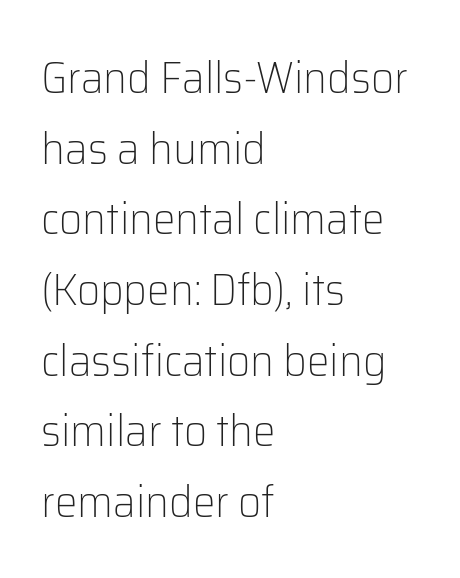
Q: Is the text bold? A: No.
Q: Is the text italic (slanted)? A: No, it is upright.
Q: Is the typeface a serif or a sans-serif typeface? A: Sans-serif.
Q: Is the text underlined? A: No.
Q: How is the paragraph aligned? A: Left-aligned.
Q: Is the spacing between letters normal or unusually wide? A: Normal.
Q: Is the spacing between lines tight, normal or loose? A: Normal.
Q: Width (condensed, normal, or wide)? A: Normal.
Q: Stroke contrast? A: Low.
Q: x-height? A: Medium.
Q: Monospaced? A: No.
